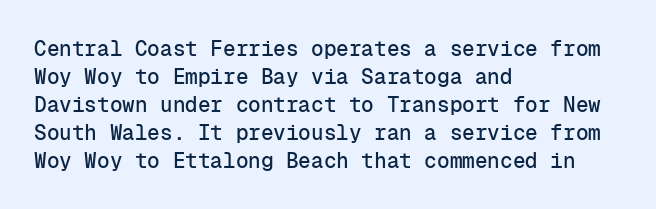
{"italic": "no", "underline": "no", "align": "left", "line_spacing": "normal", "line_spacing_ratio": 1.33, "letter_spacing": "normal", "letter_spacing_em": 0.0, "glyph_px": 21}
